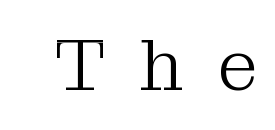
The image shows 73 px light serif type, upright; set unusually wide letter spacing (+0.45 em), not underlined; medium stroke contrast and a medium x-height.
